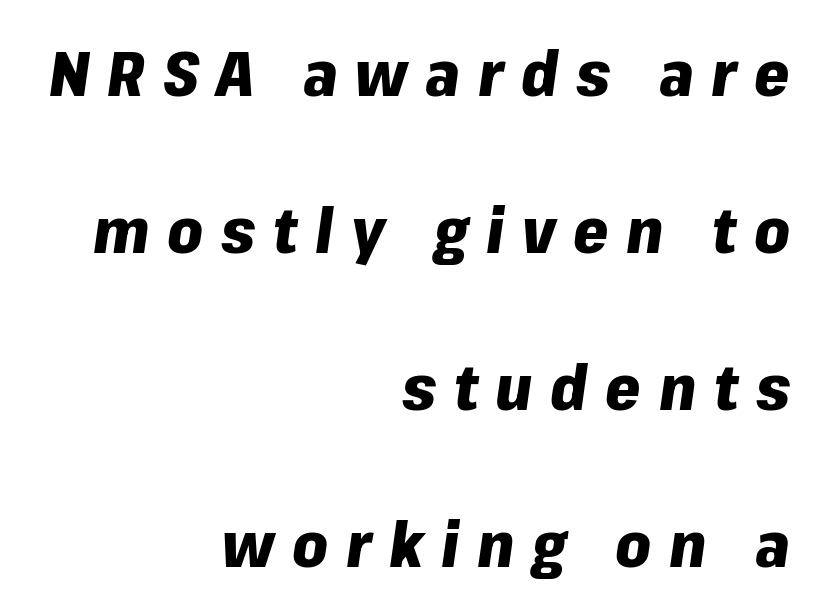
These lines stack with their right ends in a neat column. Check under the words: just untouched page. You could not count columns in this text — the font is proportionally spaced. A typesetter would mark this as italic. The characters look thick and weighty, a clear bold. Leading is clearly above the norm, producing a sparse column.
